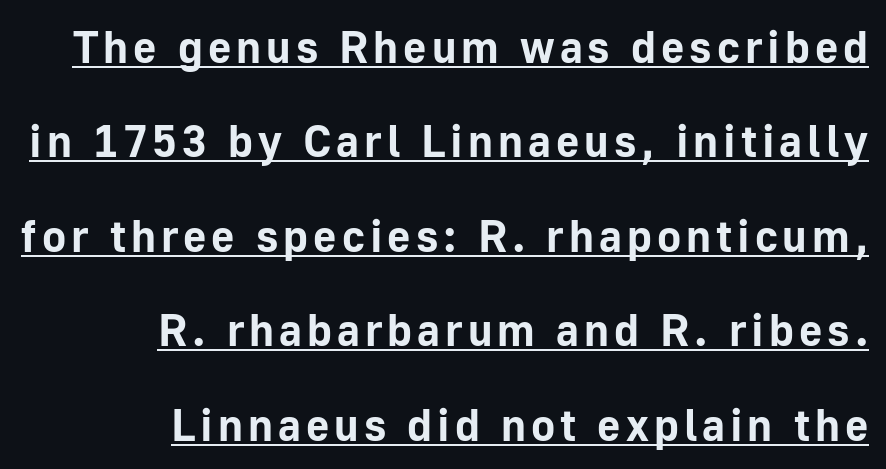
The image shows 45 px bold sans-serif type, upright; set right-aligned, loose line spacing (2.1x), underlined; low stroke contrast and a medium x-height.
